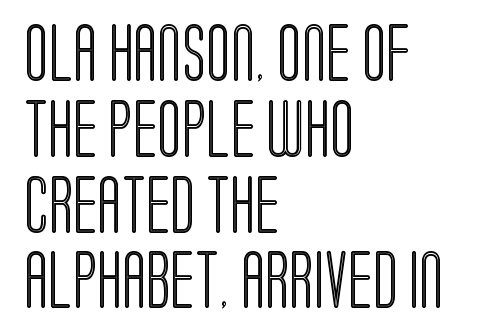
Glyph-to-glyph distance matches everyday printed text. Underline: absent. Posture: upright roman. These lines are set flush left with a ragged right edge. The designer left line spacing at the default. Looks like regular typesetting: each glyph gets only the width it needs.
